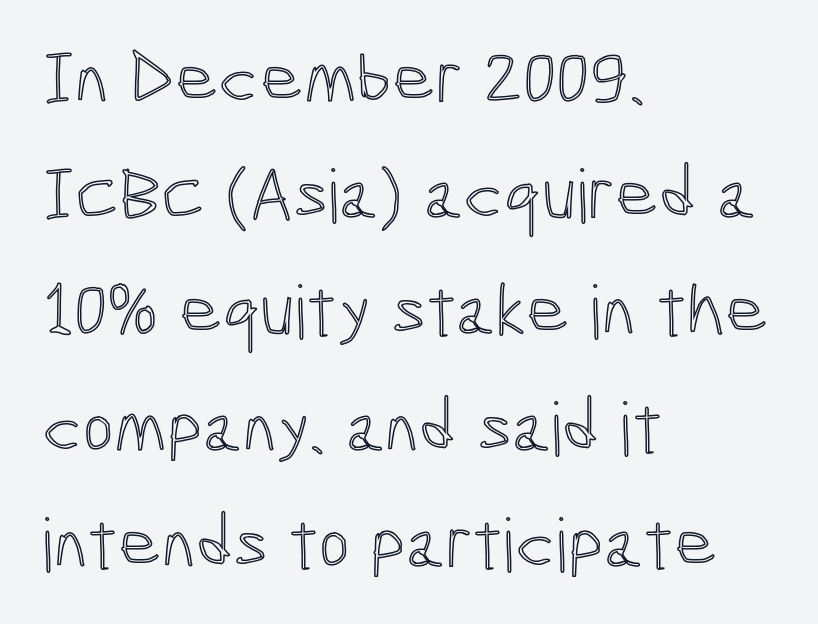
{"italic": "no", "width": "condensed", "x_height": "medium", "monospaced": "no", "underline": "no", "align": "left", "line_spacing": "normal", "line_spacing_ratio": 1.57, "letter_spacing": "normal", "letter_spacing_em": 0.0, "glyph_px": 74}
